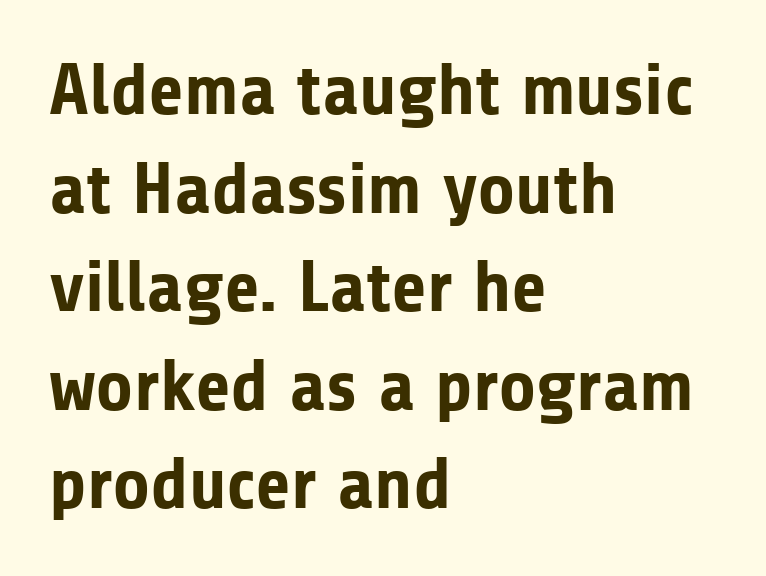
Q: Is the text bold? A: Yes.
Q: Is the text italic (slanted)? A: No, it is upright.
Q: Is the typeface a serif or a sans-serif typeface? A: Sans-serif.
Q: Is the text underlined? A: No.
Q: How is the paragraph aligned? A: Left-aligned.
Q: Is the spacing between letters normal or unusually wide? A: Normal.
Q: Is the spacing between lines tight, normal or loose? A: Normal.
Q: Width (condensed, normal, or wide)? A: Normal.
Q: Stroke contrast? A: Low.
Q: x-height? A: Medium.
Q: Monospaced? A: No.
